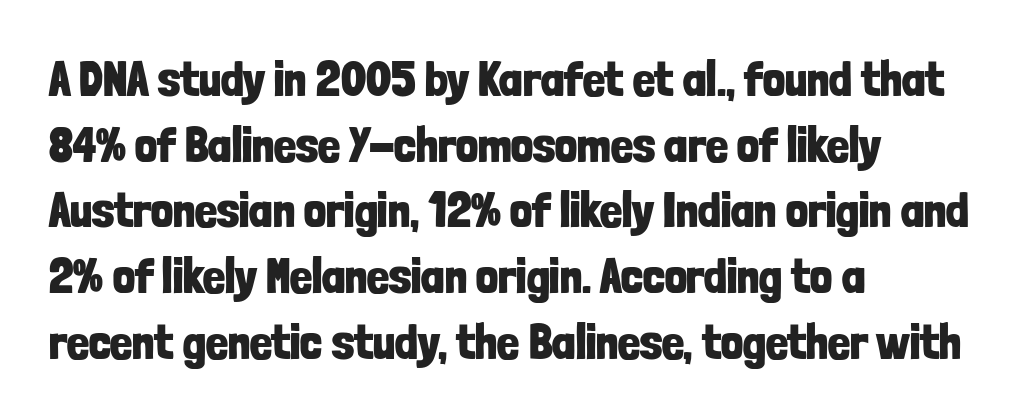
{"serif": "no", "italic": "no", "bold": "yes", "weight": "bold", "width": "condensed", "stroke_contrast": "low", "x_height": "medium", "monospaced": "no", "underline": "no", "align": "left", "line_spacing": "normal", "line_spacing_ratio": 1.34, "letter_spacing": "normal", "letter_spacing_em": 0.0, "glyph_px": 49}
